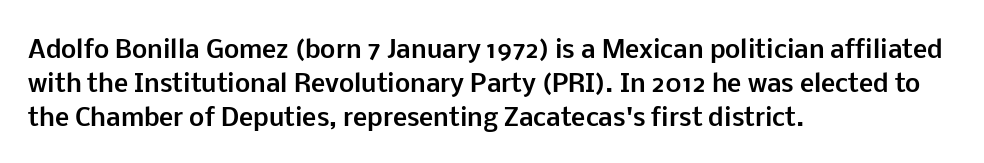
{"italic": "no", "bold": "yes", "underline": "no", "align": "left", "line_spacing": "normal", "line_spacing_ratio": 1.41, "letter_spacing": "normal", "letter_spacing_em": 0.0, "glyph_px": 24}
